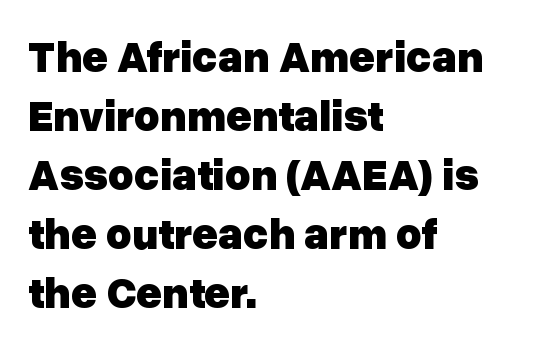
The image shows 44 px heavy sans-serif type, upright; set left-aligned, normal line spacing (1.34x), normal letter spacing, not underlined; low stroke contrast and a medium x-height.
